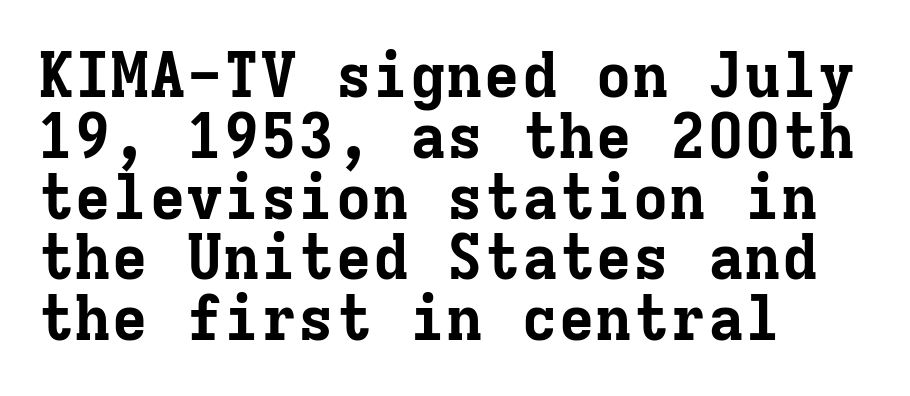
The passage shown is not underscored anywhere. You could call the tracking neutral — neither tight nor loose. Serifs: yes, visible at the terminals of the letterforms. Strong, thick strokes mark this as bold type. A typesetter would mark this as roman, not italic.
